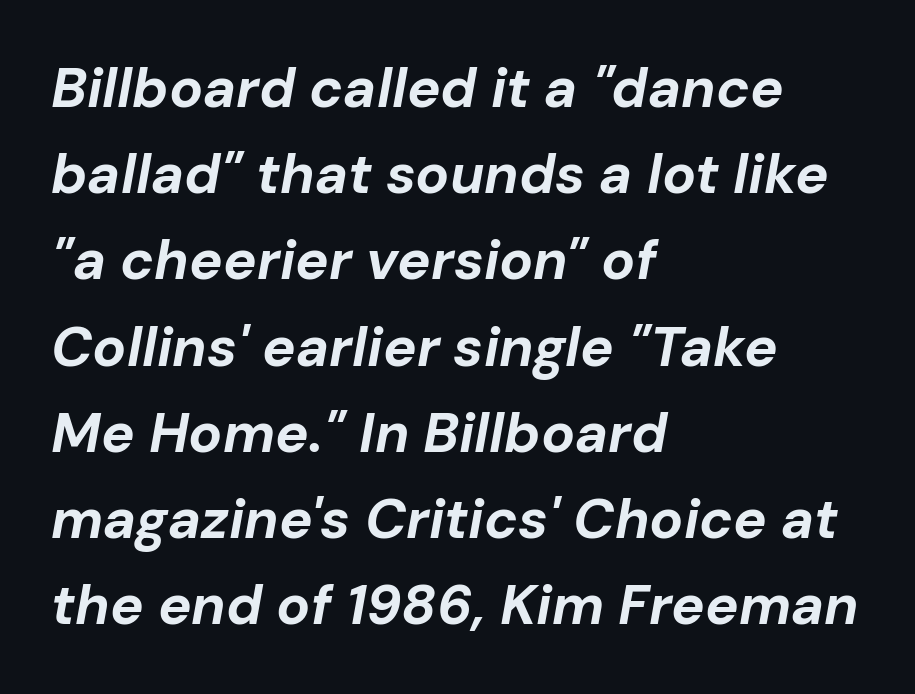
Look at the stroke-to-counter ratio: heavy, a bold. Vertically, the passage feels balanced, rows spaced as you'd expect. These lines are rendered in a variable-pitch font. Style check: oblique. Each row of text sits above clean, open space. This rendering uses left alignment, leaving the right contour irregular.
